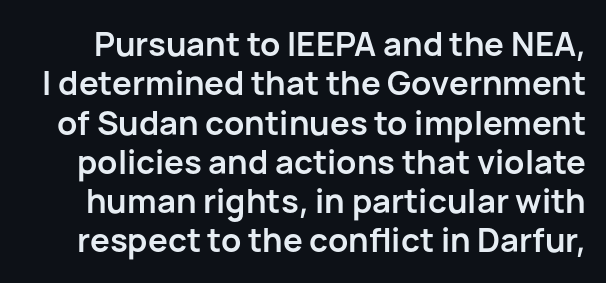
The image shows 33 px semibold sans-serif type, upright; set line spacing 1.19x, normal letter spacing, not underlined; low stroke contrast and a medium x-height.
